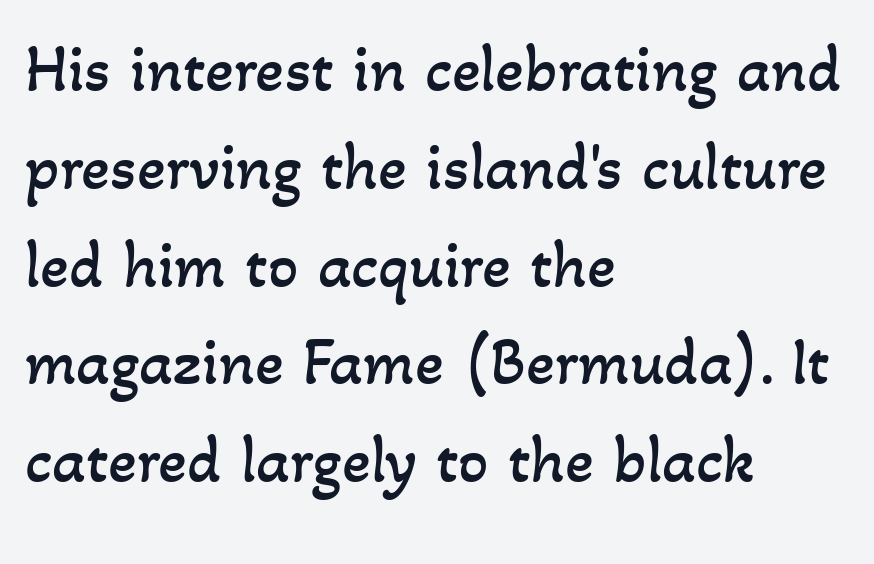
Spacing verdict: proportional, widths tailored to each character. Only glyphs here, with clear space below each row. Default kerning and tracking; the words read as compact shapes. Heft: none added — not bold.
